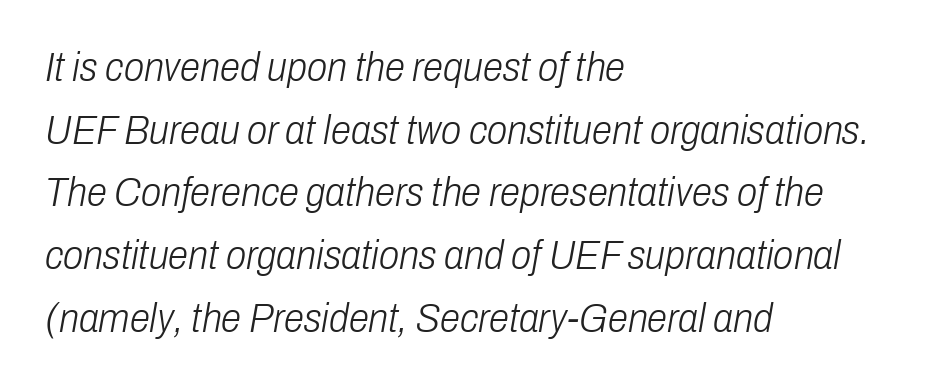
The specimen reads as italic at a glance. The passage shown is typed in a proportional face where columns would drift. Nobody touched the tracking dial on this one. Successive baselines arrive at the customary interval. A clean baseline with only descenders dipping below it. The strokes are not fattened; the text isn't bold.
